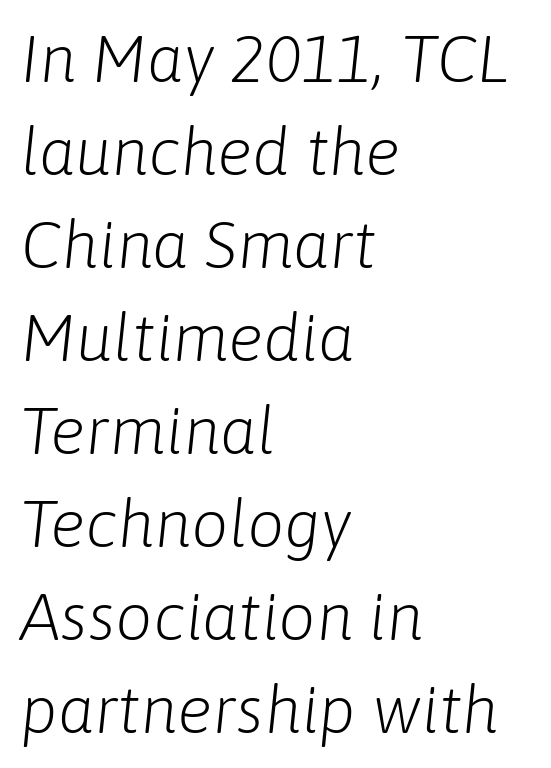
Looks like regular typesetting: each glyph gets only the width it needs. The characters are drawn with everyday or finer stroke widths. Underlining? Definitely not there. The ragged edge is on the right, which tells us the setting is flush left. You could call the tracking neutral — neither tight nor loose.
